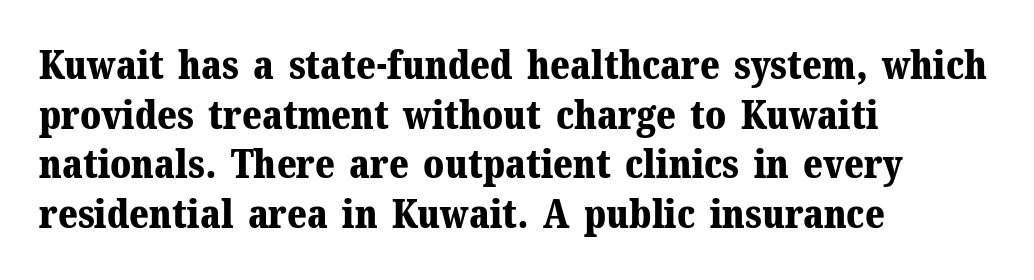
Q: Is the text bold? A: Yes.
Q: Is the text italic (slanted)? A: No, it is upright.
Q: Is the typeface a serif or a sans-serif typeface? A: Serif.
Q: Is the text underlined? A: No.
Q: How is the paragraph aligned? A: Left-aligned.
Q: Is the spacing between letters normal or unusually wide? A: Normal.
Q: Width (condensed, normal, or wide)? A: Normal.
Q: Stroke contrast? A: Medium.
Q: x-height? A: Medium.
Q: Monospaced? A: No.
